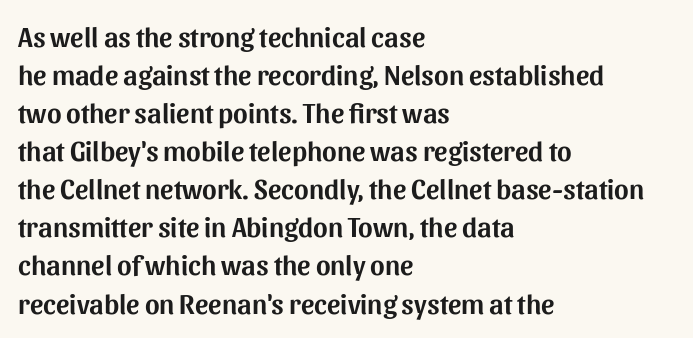
The image shows 28 px sans-serif type, upright; set left-aligned, normal line spacing (1.36x), normal letter spacing, not underlined; medium stroke contrast and a medium x-height.
